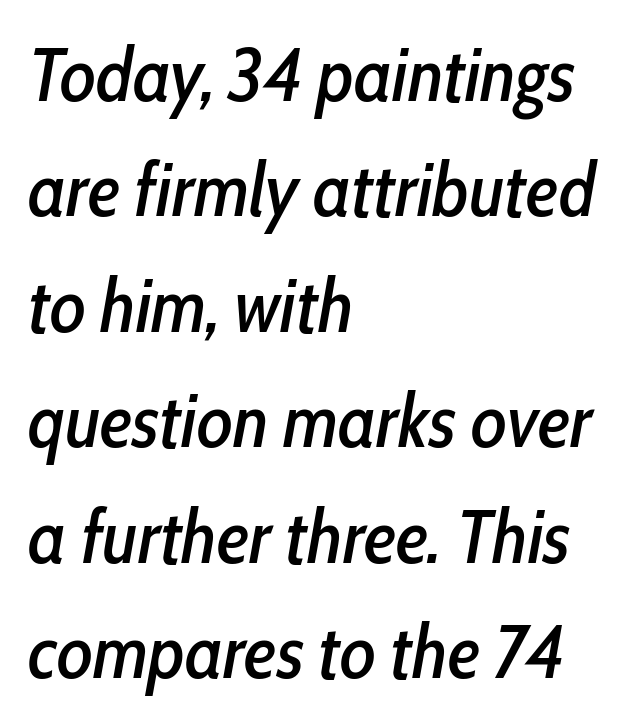
The image shows 75 px condensed type, italic (leaning right); set left-aligned, normal line spacing (1.54x), normal letter spacing, not underlined; low stroke contrast and a medium x-height.
